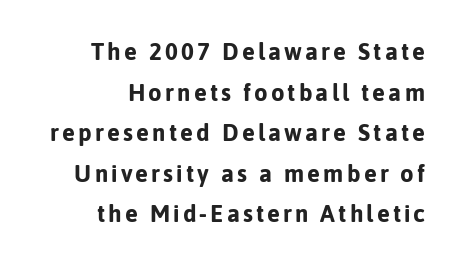
This sample keeps an unexceptional amount of space between lines. This is the regular roman posture of the typeface. Visually the block forms a straight wall on the right and a jagged coastline on the left. Letters rest on an invisible, unmarked baseline.
